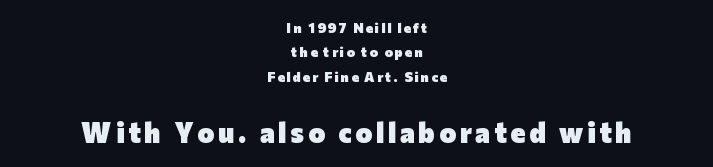
{"serif": "no", "italic": "no", "bold": "yes", "weight": "heavy", "width": "normal", "stroke_contrast": "low", "x_height": "medium", "monospaced": "no", "underline": "no", "align": "center", "line_spacing_ratio": 1.75, "larger_block": "second", "size_ratio": 2.0, "glyph_px": 28}
